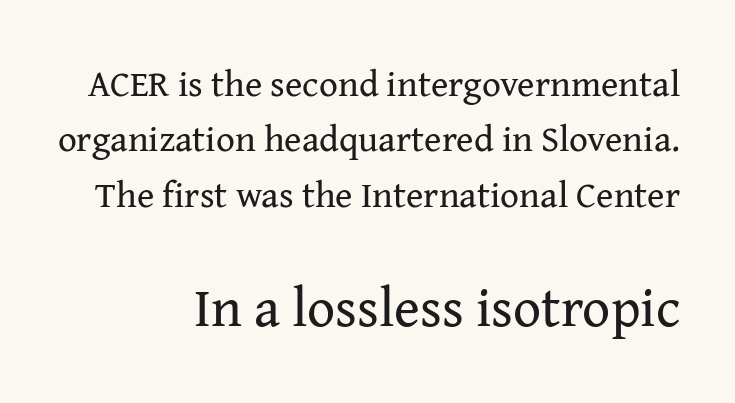
{"serif": "yes", "italic": "no", "bold": "no", "weight": "regular", "width": "normal", "stroke_contrast": "medium", "x_height": "medium", "monospaced": "no", "underline": "no", "align": "right", "line_spacing": "normal", "line_spacing_ratio": 1.5, "letter_spacing": "normal", "letter_spacing_em": 0.0, "larger_block": "second", "size_ratio": 1.49, "glyph_px": 55}
